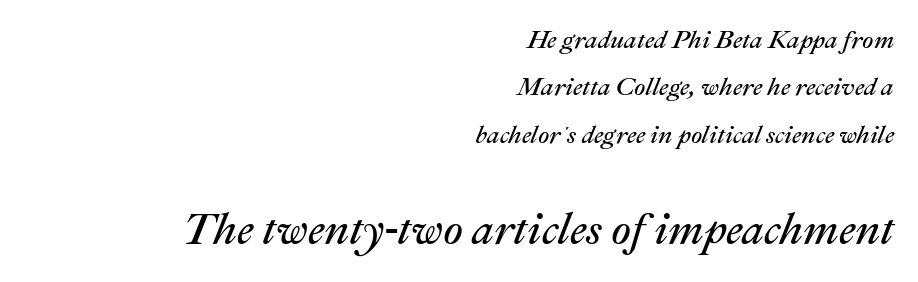
The image shows 44 px regular-weight type, italic (leaning right); set right-aligned, loose line spacing (1.9x), normal letter spacing, not underlined; the second (bottom) block is 1.76x larger; medium stroke contrast and a medium x-height.
